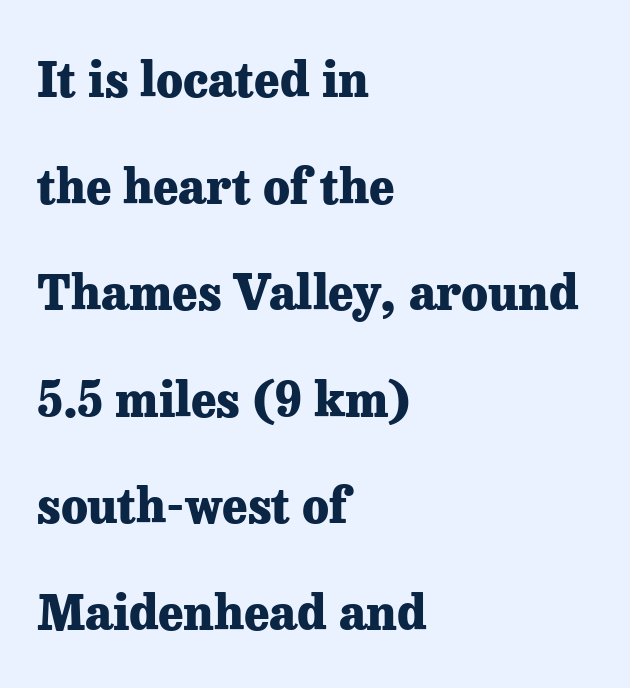
{"serif": "yes", "italic": "no", "bold": "yes", "weight": "heavy", "width": "normal", "stroke_contrast": "low", "x_height": "medium", "monospaced": "no", "underline": "no", "align": "left", "line_spacing": "loose", "line_spacing_ratio": 2.22, "letter_spacing": "normal", "letter_spacing_em": 0.0, "glyph_px": 48}
